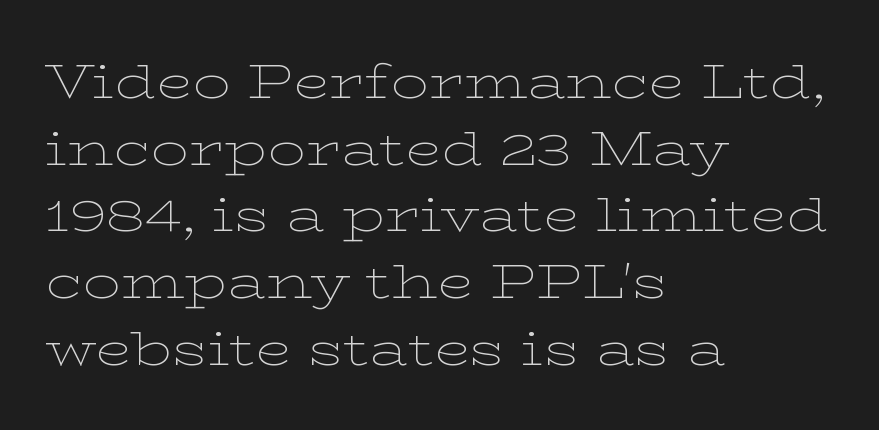
{"serif": "yes", "italic": "no", "bold": "no", "weight": "thin", "width": "wide", "stroke_contrast": "low", "x_height": "medium", "monospaced": "no", "underline": "no", "align": "left", "line_spacing": "normal", "line_spacing_ratio": 1.42, "letter_spacing": "normal", "letter_spacing_em": 0.0, "glyph_px": 47}
